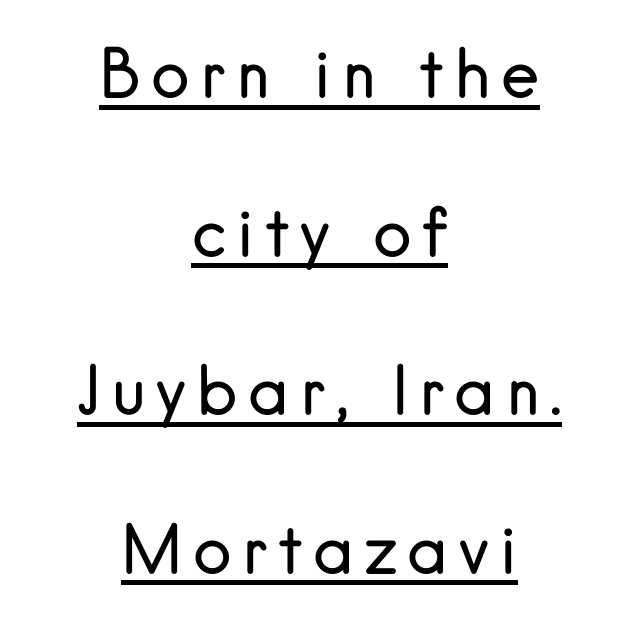
{"serif": "no", "italic": "no", "bold": "no", "weight": "regular", "width": "normal", "stroke_contrast": "low", "x_height": "small", "monospaced": "no", "underline": "yes", "align": "center", "line_spacing": "loose", "line_spacing_ratio": 2.44, "glyph_px": 65}
